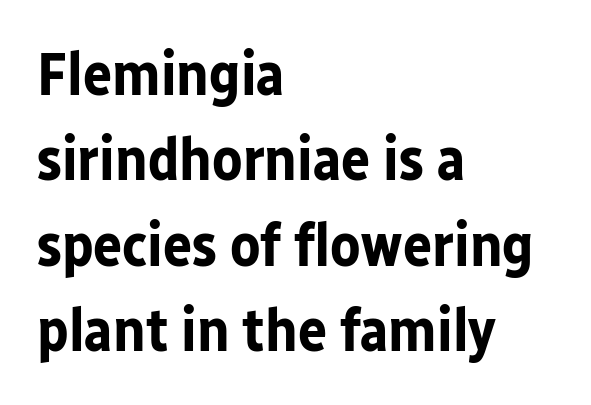
Q: Is the text bold? A: Yes.
Q: Is the text italic (slanted)? A: No, it is upright.
Q: Is the typeface a serif or a sans-serif typeface? A: Sans-serif.
Q: Is the text underlined? A: No.
Q: How is the paragraph aligned? A: Left-aligned.
Q: Is the spacing between letters normal or unusually wide? A: Normal.
Q: Is the spacing between lines tight, normal or loose? A: Normal.
Q: Width (condensed, normal, or wide)? A: Normal.
Q: Stroke contrast? A: Low.
Q: x-height? A: Medium.
Q: Monospaced? A: No.
